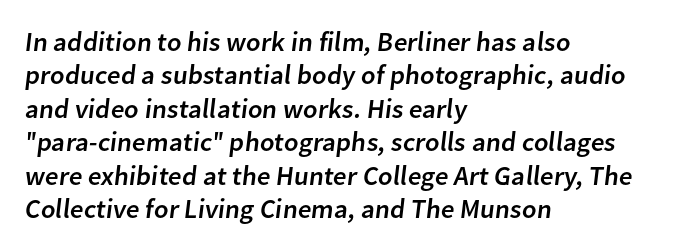
The image shows 27 px text type; set left-aligned, line spacing 1.24x, normal letter spacing, not underlined.
